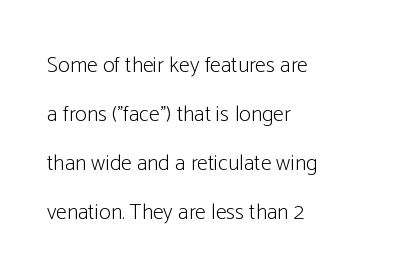
Counters stay open thanks to moderate or lighter strokes. Letter spacing: default. Reading down the block, your eye returns to a fixed left position each line. Vertical spacing — loose.
